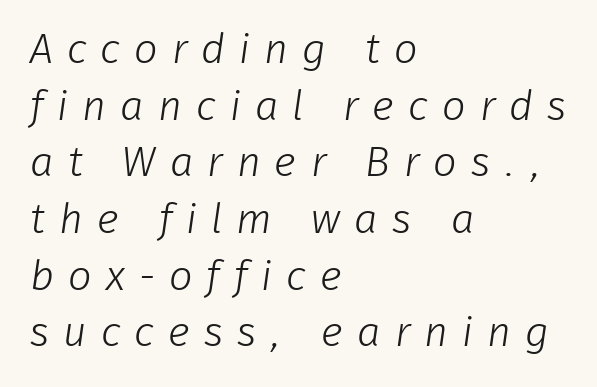
{"serif": "no", "bold": "no", "weight": "light", "width": "normal", "stroke_contrast": "low", "x_height": "medium", "monospaced": "no", "underline": "no", "align": "left", "line_spacing": "normal", "line_spacing_ratio": 1.35, "letter_spacing": "wide", "letter_spacing_em": 0.33, "glyph_px": 42}
